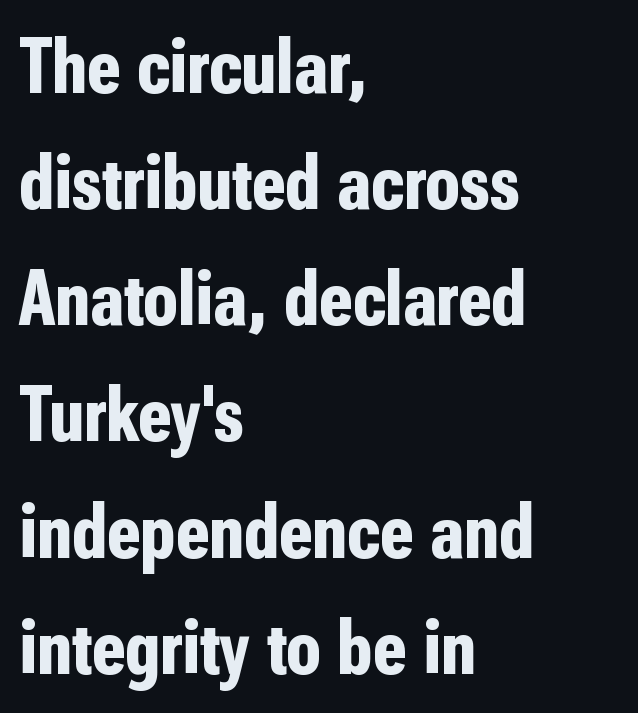
The image shows 79 px bold, condensed sans-serif type, upright; set left-aligned, normal line spacing (1.47x), normal letter spacing, not underlined; low stroke contrast and a medium x-height.
